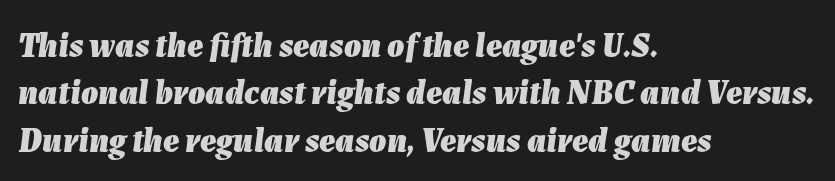
The horizontal fit of the characters is conventional and even. Check under the words: just untouched page. An italicized treatment has been applied to the whole sample. Note the varied advance widths — an 'i' is clearly narrower than an 'm'.
